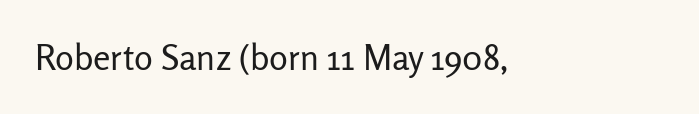
{"serif": "no", "italic": "no", "bold": "no", "weight": "regular", "width": "normal", "stroke_contrast": "low", "x_height": "medium", "monospaced": "no", "underline": "no", "letter_spacing": "normal", "letter_spacing_em": 0.0, "glyph_px": 35}
